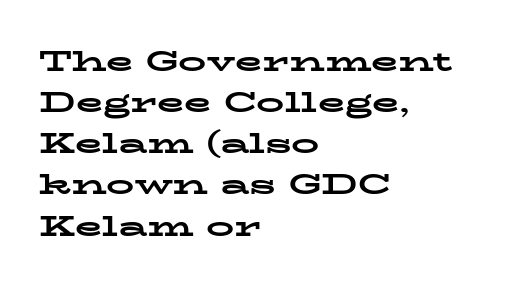
{"serif": "yes", "italic": "no", "bold": "yes", "weight": "bold", "width": "wide", "stroke_contrast": "low", "x_height": "medium", "monospaced": "no", "underline": "no", "align": "left", "line_spacing": "normal", "line_spacing_ratio": 1.47, "letter_spacing": "normal", "letter_spacing_em": 0.0, "glyph_px": 28}
